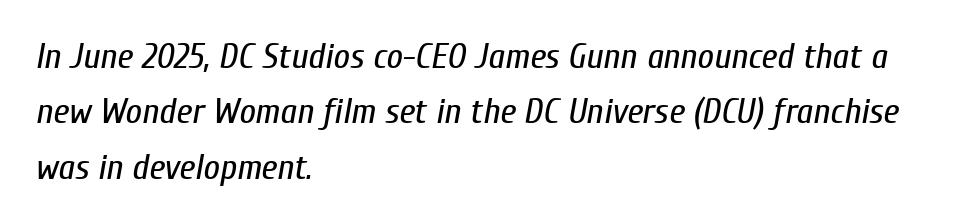
Standard letterfit; no display-style spreading of the glyphs. Italic? Definitely — the glyphs are oblique. Varying glyph widths throughout — classic text-font behaviour. Caption: face not bold, strokes unweighted.
